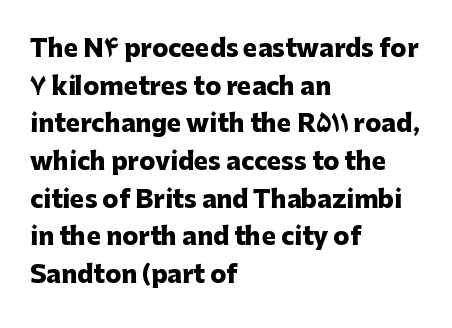
Q: Is the text bold? A: Yes.
Q: Is the text italic (slanted)? A: No, it is upright.
Q: Is the text underlined? A: No.
Q: How is the paragraph aligned? A: Left-aligned.
Q: Is the spacing between letters normal or unusually wide? A: Normal.
Q: Is the spacing between lines tight, normal or loose? A: Normal.
